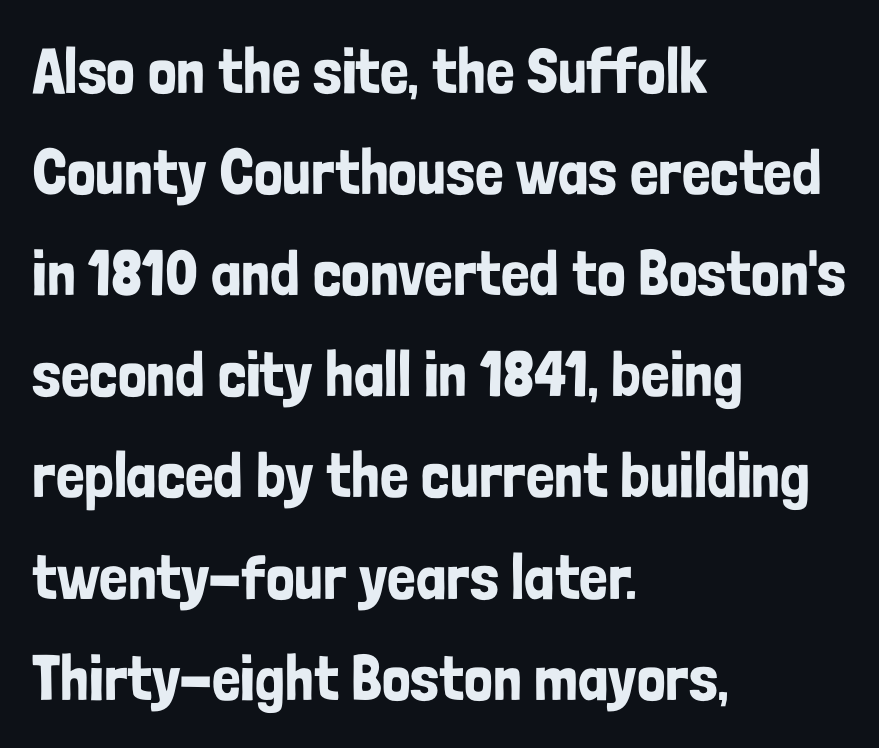
Q: Is the text italic (slanted)? A: No, it is upright.
Q: Is the typeface a serif or a sans-serif typeface? A: Sans-serif.
Q: Is the text underlined? A: No.
Q: How is the paragraph aligned? A: Left-aligned.
Q: Is the spacing between letters normal or unusually wide? A: Normal.
Q: Is the spacing between lines tight, normal or loose? A: Normal.
Q: Width (condensed, normal, or wide)? A: Condensed.
Q: Stroke contrast? A: Low.
Q: x-height? A: Medium.
Q: Monospaced? A: No.
